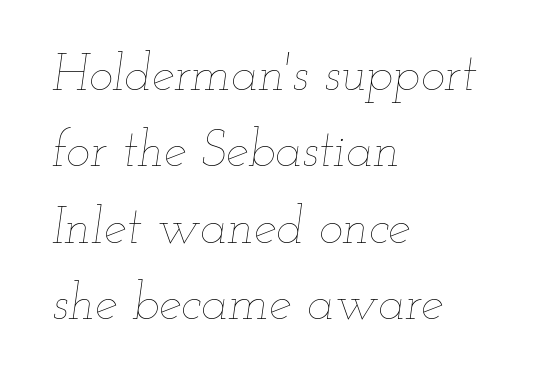
The image shows 51 px thin, wide type, italic (leaning right); set left-aligned, normal line spacing (1.5x), normal letter spacing, not underlined; low stroke contrast and a small x-height.
